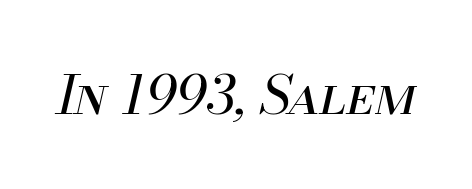
{"italic": "yes", "lean": "right", "slant_degrees": 13, "bold": "no", "weight": "regular", "width": "normal", "stroke_contrast": "medium", "x_height": "small", "monospaced": "no", "underline": "no", "letter_spacing": "normal", "letter_spacing_em": 0.0, "glyph_px": 54}
